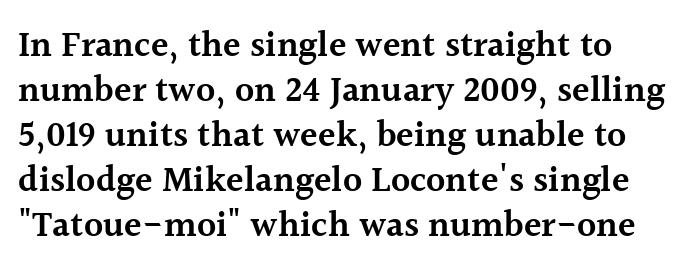
The image shows 36 px semibold serif type, upright; set normal line spacing (1.25x), normal letter spacing, not underlined; a medium x-height.
